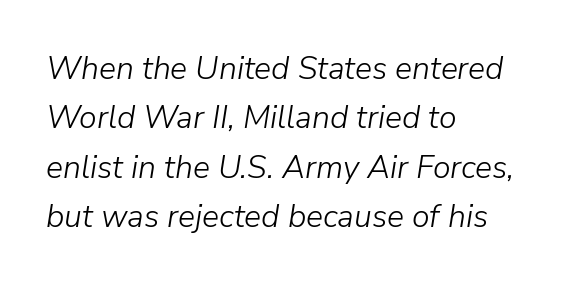
Q: Is the text bold? A: No.
Q: Is the text italic (slanted)? A: Yes, it leans right by about 9 degrees.
Q: Is the text underlined? A: No.
Q: How is the paragraph aligned? A: Left-aligned.
Q: Is the spacing between letters normal or unusually wide? A: Normal.
Q: Is the spacing between lines tight, normal or loose? A: Normal.
Q: Width (condensed, normal, or wide)? A: Normal.
Q: Stroke contrast? A: Low.
Q: x-height? A: Medium.
Q: Monospaced? A: No.
